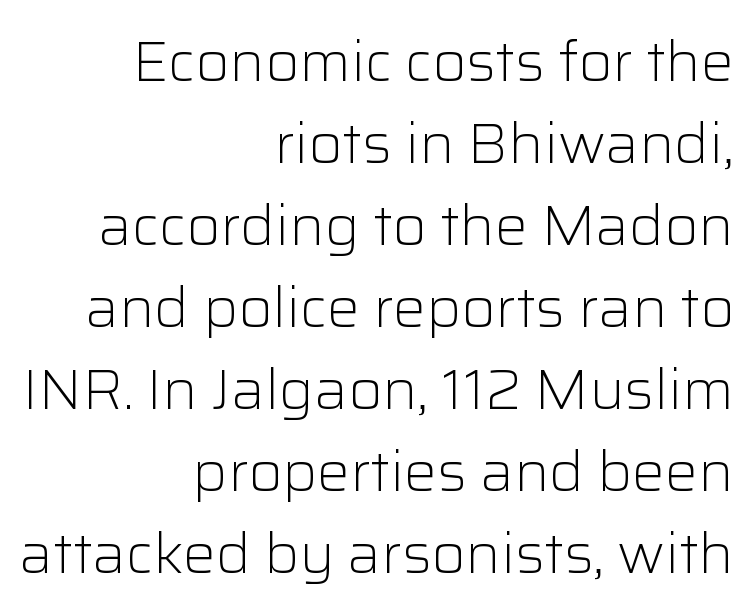
The image shows 55 px light sans-serif type, upright; set right-aligned, normal line spacing (1.49x), normal letter spacing, not underlined; low stroke contrast and a medium x-height.
